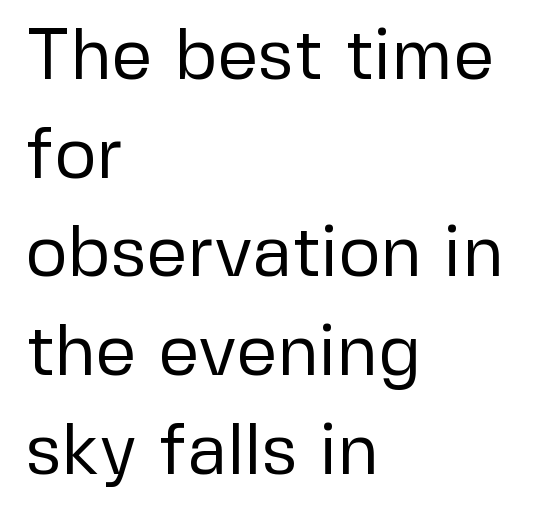
Q: Is the text bold? A: No.
Q: Is the text italic (slanted)? A: No, it is upright.
Q: Is the typeface a serif or a sans-serif typeface? A: Sans-serif.
Q: Is the text underlined? A: No.
Q: How is the paragraph aligned? A: Left-aligned.
Q: Is the spacing between letters normal or unusually wide? A: Normal.
Q: Is the spacing between lines tight, normal or loose? A: Normal.
Q: Width (condensed, normal, or wide)? A: Normal.
Q: Stroke contrast? A: Low.
Q: x-height? A: Medium.
Q: Monospaced? A: No.
